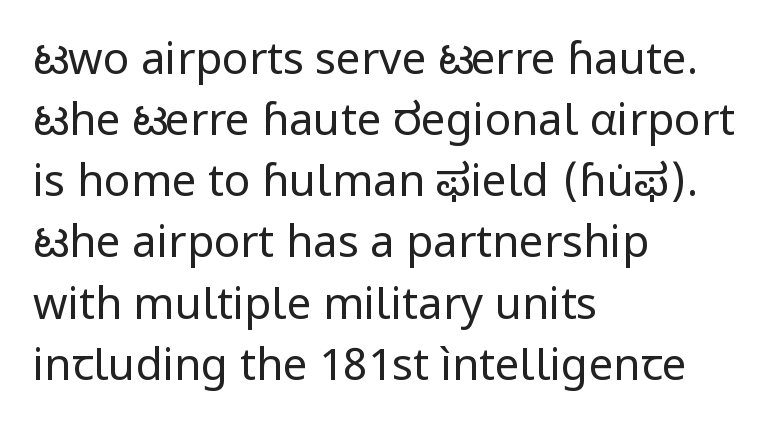
The paragraph shown leans on its left margin. The type is set solid horizontally, with unmodified tracking. The font is comparable to plain body text, perhaps lighter. Think of a printed novel: that variable character pitch is what you see here. The typeface chosen for these lines omits serifs. This is roman type, the default non-slanted kind.
